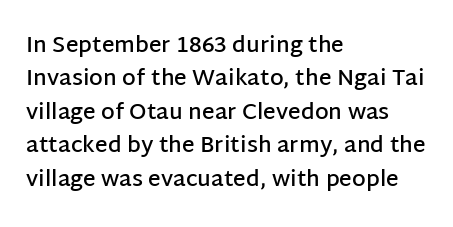
Rows of type keep a routine distance in the vertical direction. Default kerning and tracking; the words read as compact shapes. The font's upright variant was chosen for this text. As a designer I'd log this as weight 600, semibold. The string is rendered with underlining switched off.
